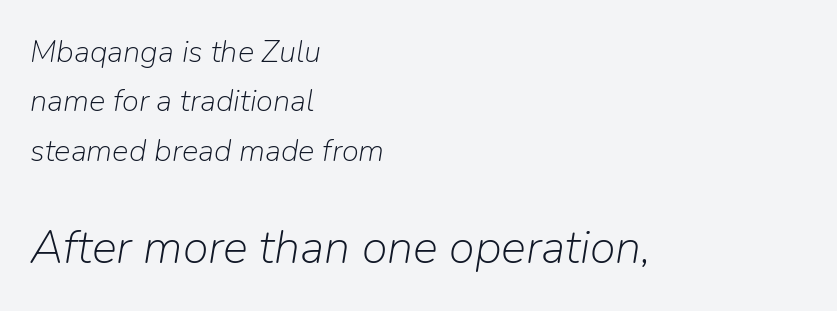
The image shows 47 px light type, italic (leaning right); set left-aligned, normal line spacing (1.59x), normal letter spacing, not underlined; the second (bottom) block is 1.52x larger; low stroke contrast and a medium x-height.
